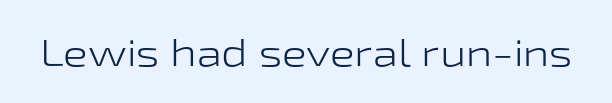
{"serif": "no", "italic": "no", "bold": "no", "weight": "light", "width": "wide", "stroke_contrast": "low", "x_height": "medium", "monospaced": "no", "underline": "no", "letter_spacing": "normal", "letter_spacing_em": 0.0, "glyph_px": 37}
